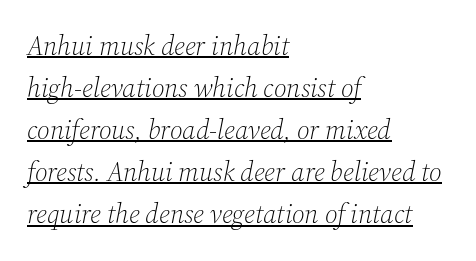
The letterforms sit at book weight or below. Between one letter and the next there's only the usual sliver of space. A normal amount of white space separates one row of letters from the next. Teacher's note: observe the even left margin — that is flush-left alignment. Slanted lettering throughout.
